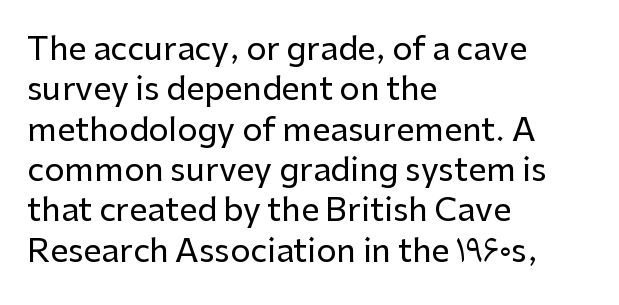
The image shows 32 px sans-serif type, upright; set left-aligned, normal line spacing (1.26x), normal letter spacing, not underlined; low stroke contrast and a medium x-height.
